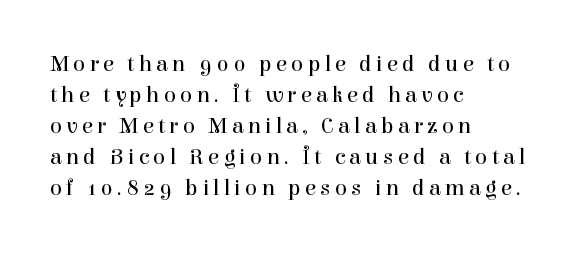
Q: Is the text bold? A: No.
Q: Is the text italic (slanted)? A: No, it is upright.
Q: Is the text underlined? A: No.
Q: How is the paragraph aligned? A: Left-aligned.
Q: Is the spacing between lines tight, normal or loose? A: Normal.
